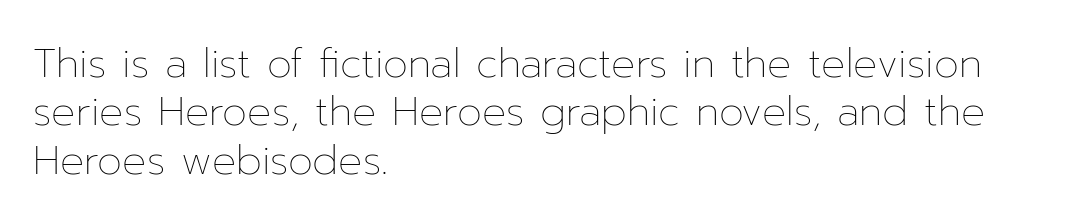
Descenders are the only things crossing below the line. The rendering uses natural spacing where letterforms have individual widths. The passage shown is not bold in any degree. Ascenders rise straight up at ninety degrees. Every row of glyphs begins at an identical x-position on the left. The horizontal fit of the characters is conventional and even.
